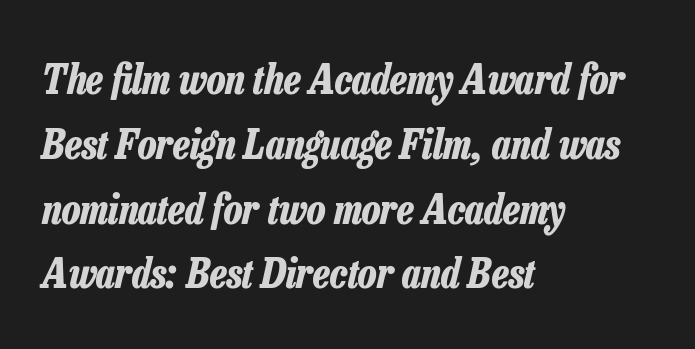
Q: Is the text bold? A: Yes.
Q: Is the text italic (slanted)? A: Yes, it leans right by about 13 degrees.
Q: Is the text underlined? A: No.
Q: How is the paragraph aligned? A: Left-aligned.
Q: Is the spacing between letters normal or unusually wide? A: Normal.
Q: Is the spacing between lines tight, normal or loose? A: Normal.
Q: Width (condensed, normal, or wide)? A: Condensed.
Q: Stroke contrast? A: Low.
Q: x-height? A: Medium.
Q: Monospaced? A: No.
